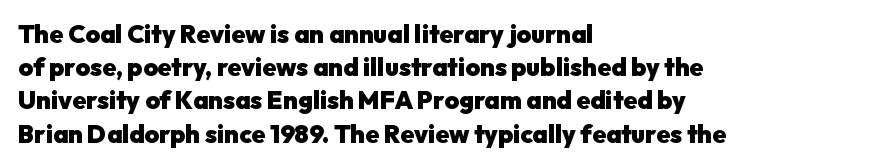
{"italic": "no", "bold": "yes", "underline": "no", "align": "left", "line_spacing": "normal", "line_spacing_ratio": 1.33, "letter_spacing": "normal", "letter_spacing_em": 0.0, "glyph_px": 25}
